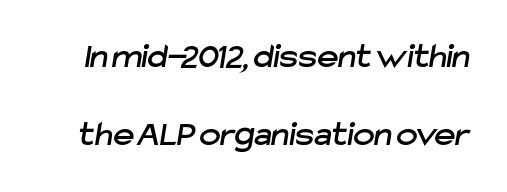
{"serif": "no", "width": "normal", "stroke_contrast": "low", "x_height": "medium", "monospaced": "no", "underline": "no", "line_spacing": "loose", "line_spacing_ratio": 2.18, "letter_spacing": "normal", "letter_spacing_em": 0.0, "glyph_px": 36}
